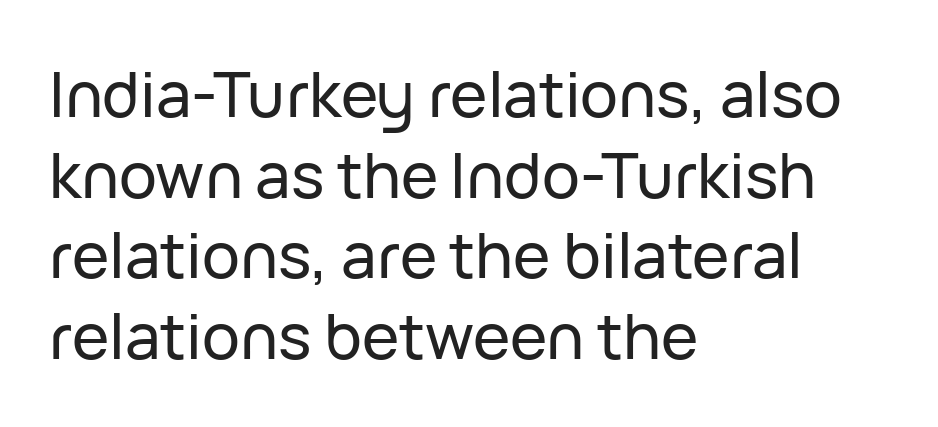
The face used here is proportionally spaced, like ordinary book or web type. These lines are composed in type without serifs. Posture: straight, roman, zero tilt. The lines sit at an ordinary, default distance from one another. This rendering leaves character spacing at its baseline value.
